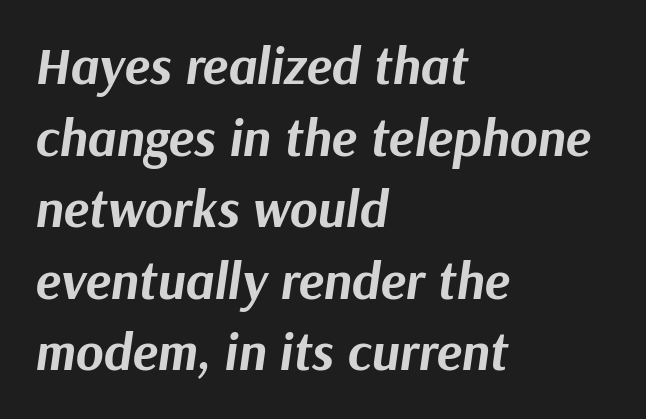
The image shows 53 px bold type, italic (leaning right); set left-aligned, normal line spacing (1.35x), normal letter spacing, not underlined; medium stroke contrast and a medium x-height.
